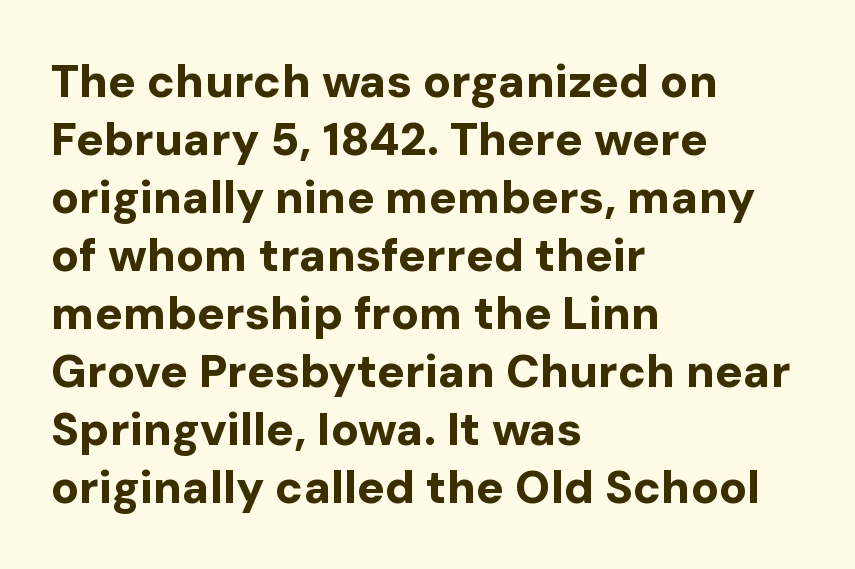
The image shows 46 px bold sans-serif type, upright; set left-aligned, normal line spacing (1.26x), normal letter spacing, not underlined; low stroke contrast and a medium x-height.
